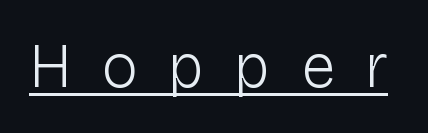
The string is rendered with underlining switched on. The characters are drawn with everyday or finer stroke widths. Is this a fixed-width face? No — the glyphs have proportional, varying widths. The passage shown is typeset with a sans-serif family.
